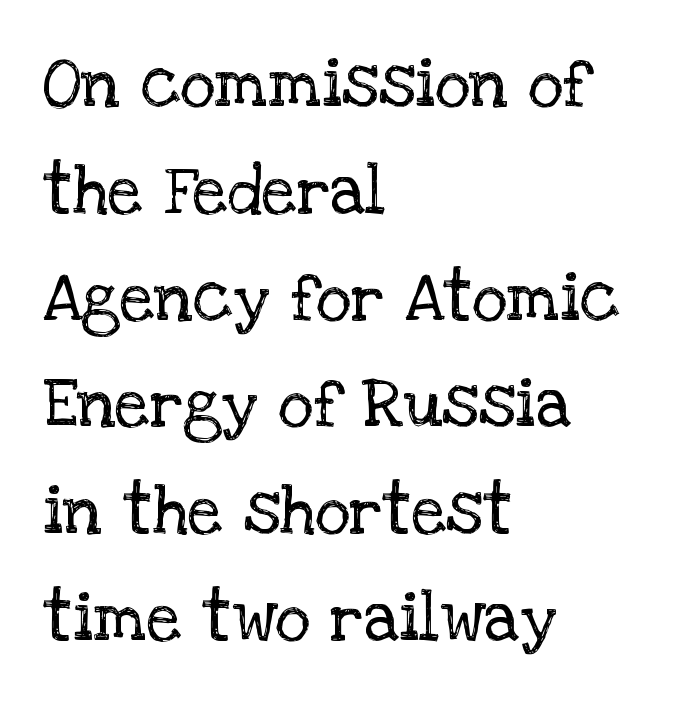
Line beginnings align vertically; line endings do not. Serif or sans? Serif — the stroke terminals have little feet. Spacing verdict: proportional, widths tailored to each character. The letters stand straight up with perfectly vertical stems.
